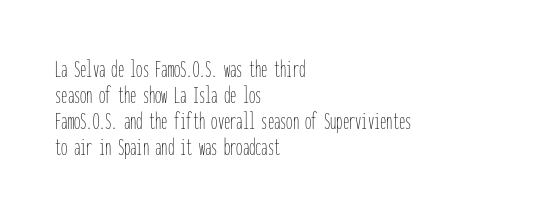
{"italic": "no", "bold": "no", "underline": "no", "align": "left", "line_spacing": "tight", "line_spacing_ratio": 1.04, "letter_spacing": "normal", "letter_spacing_em": 0.0, "glyph_px": 25}
